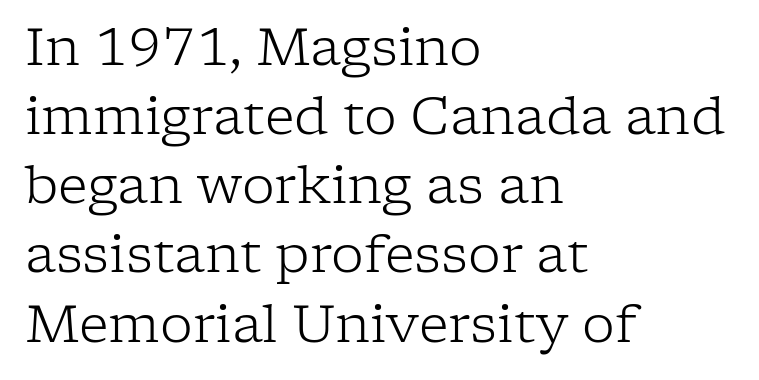
The image shows 52 px light serif type, upright; set left-aligned, normal line spacing (1.33x), normal letter spacing, not underlined; low stroke contrast and a medium x-height.
